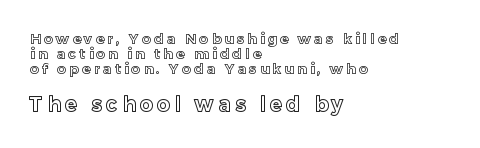
The image shows 20 px text type, upright; set left-aligned, tight line spacing (1.07x), unusually wide letter spacing (+0.23 em), not underlined; the second (bottom) block is 1.43x larger.
